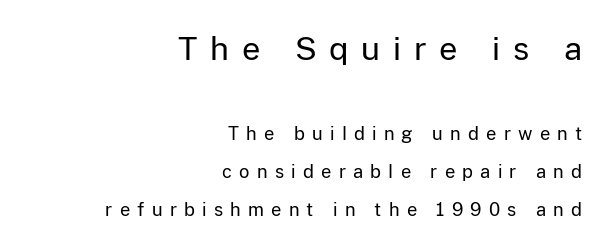
The image shows 32 px regular-weight sans-serif type, upright; set right-aligned, loose line spacing (2.11x), unusually wide letter spacing (+0.4 em), not underlined; the first (top) block is 1.78x larger; low stroke contrast and a medium x-height.
